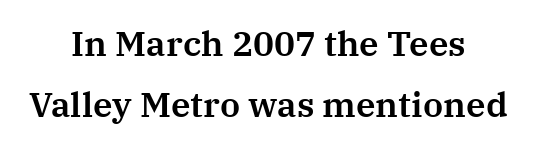
The image shows 35 px serif type, upright; set centered, line spacing 1.75x, normal letter spacing, not underlined; medium stroke contrast and a medium x-height.
